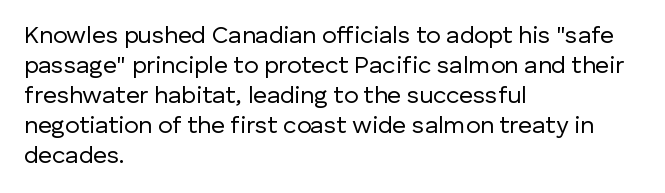
Honestly, there is no underline to notice here at all. The font's upright variant was chosen for this text. Horizontally, the lines are justified to the leading edge only. Bold? No — there's no thickening of the strokes.
